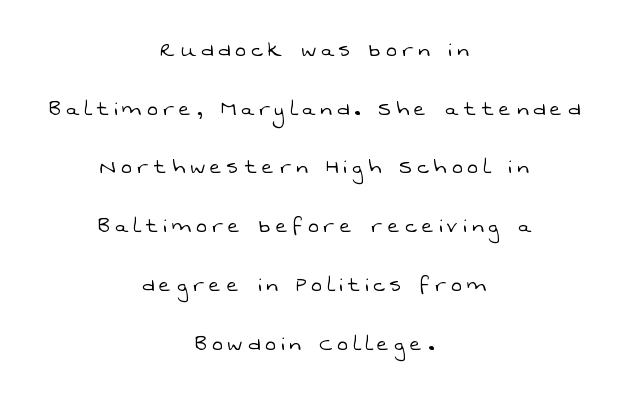
The image shows 25 px text type; set centered, loose line spacing (2.35x), unusually wide letter spacing (+0.22 em), not underlined.
